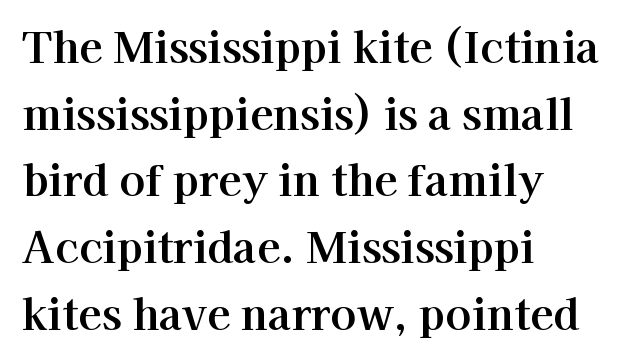
{"serif": "yes", "italic": "no", "width": "normal", "stroke_contrast": "high", "x_height": "medium", "monospaced": "no", "underline": "no", "align": "left", "line_spacing": "normal", "line_spacing_ratio": 1.55, "letter_spacing": "normal", "letter_spacing_em": 0.0, "glyph_px": 43}
